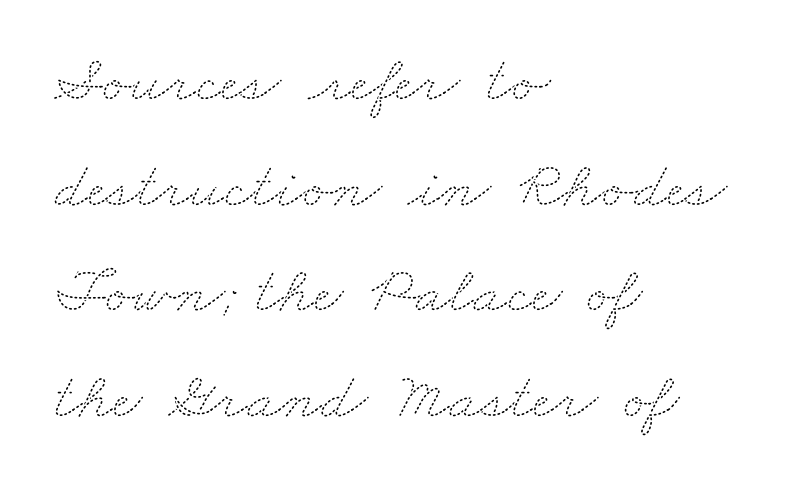
Q: Is the text bold? A: No.
Q: Is the text underlined? A: No.
Q: How is the paragraph aligned? A: Left-aligned.
Q: Is the spacing between letters normal or unusually wide? A: Normal.
Q: Is the spacing between lines tight, normal or loose? A: Normal.
Q: Width (condensed, normal, or wide)? A: Wide.
Q: Stroke contrast? A: Medium.
Q: x-height? A: Small.
Q: Monospaced? A: No.
